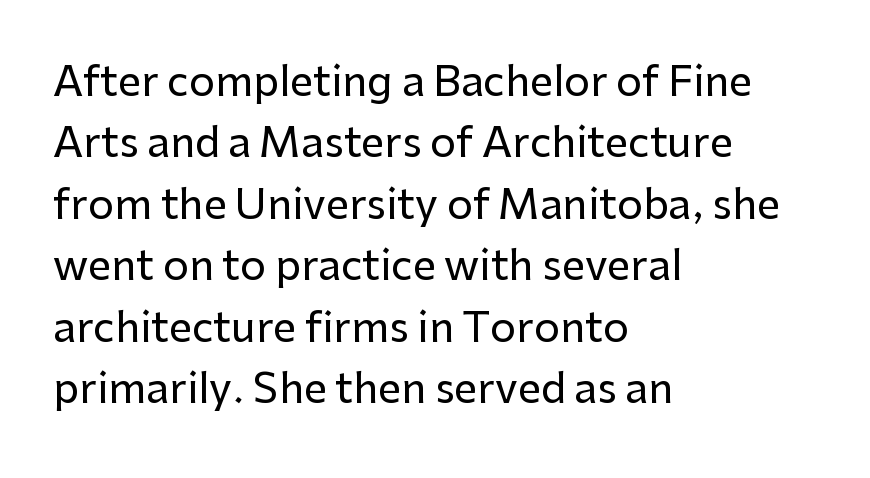
Q: Is the text italic (slanted)? A: No, it is upright.
Q: Is the typeface a serif or a sans-serif typeface? A: Sans-serif.
Q: Is the text underlined? A: No.
Q: How is the paragraph aligned? A: Left-aligned.
Q: Is the spacing between letters normal or unusually wide? A: Normal.
Q: Is the spacing between lines tight, normal or loose? A: Normal.
Q: Width (condensed, normal, or wide)? A: Normal.
Q: Stroke contrast? A: Low.
Q: x-height? A: Medium.
Q: Monospaced? A: No.
